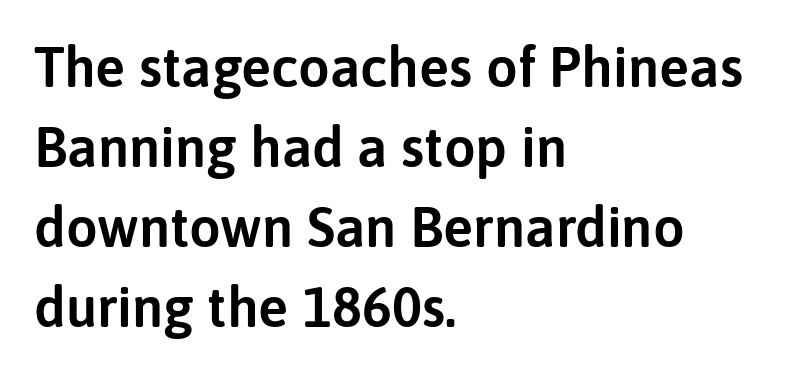
The image shows 56 px sans-serif type, upright; set left-aligned, normal line spacing (1.43x), normal letter spacing, not underlined; low stroke contrast and a medium x-height.
